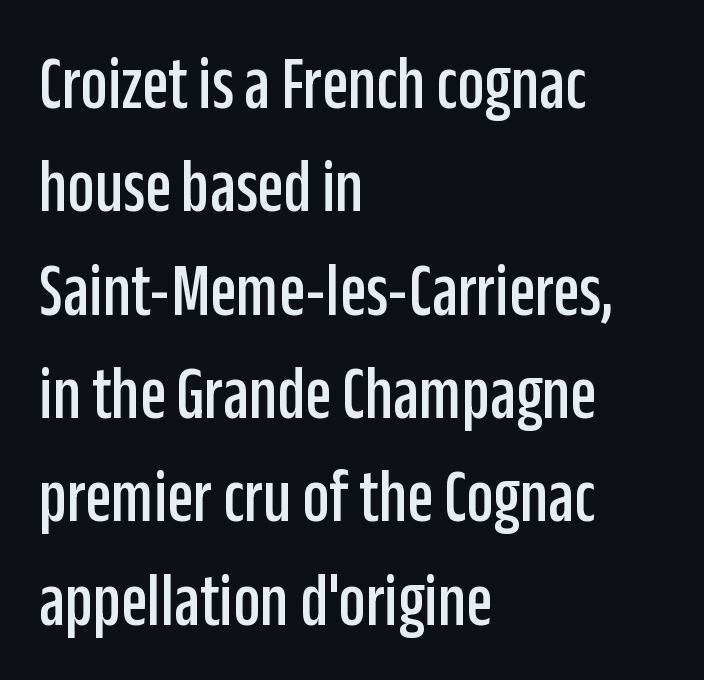
Q: Is the text italic (slanted)? A: No, it is upright.
Q: Is the typeface a serif or a sans-serif typeface? A: Sans-serif.
Q: Is the text underlined? A: No.
Q: How is the paragraph aligned? A: Left-aligned.
Q: Is the spacing between letters normal or unusually wide? A: Normal.
Q: Is the spacing between lines tight, normal or loose? A: Normal.
Q: Width (condensed, normal, or wide)? A: Condensed.
Q: Stroke contrast? A: Low.
Q: x-height? A: Large.
Q: Monospaced? A: No.
